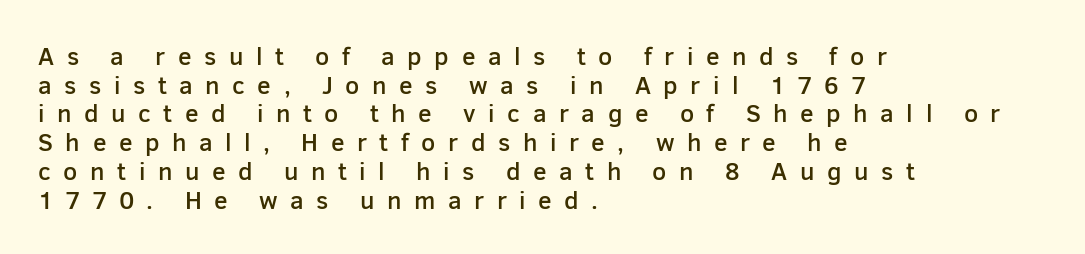
{"italic": "no", "bold": "semi", "underline": "no", "align": "left", "line_spacing": "tight", "line_spacing_ratio": 1.15, "letter_spacing": "wide", "letter_spacing_em": 0.5, "glyph_px": 25}
